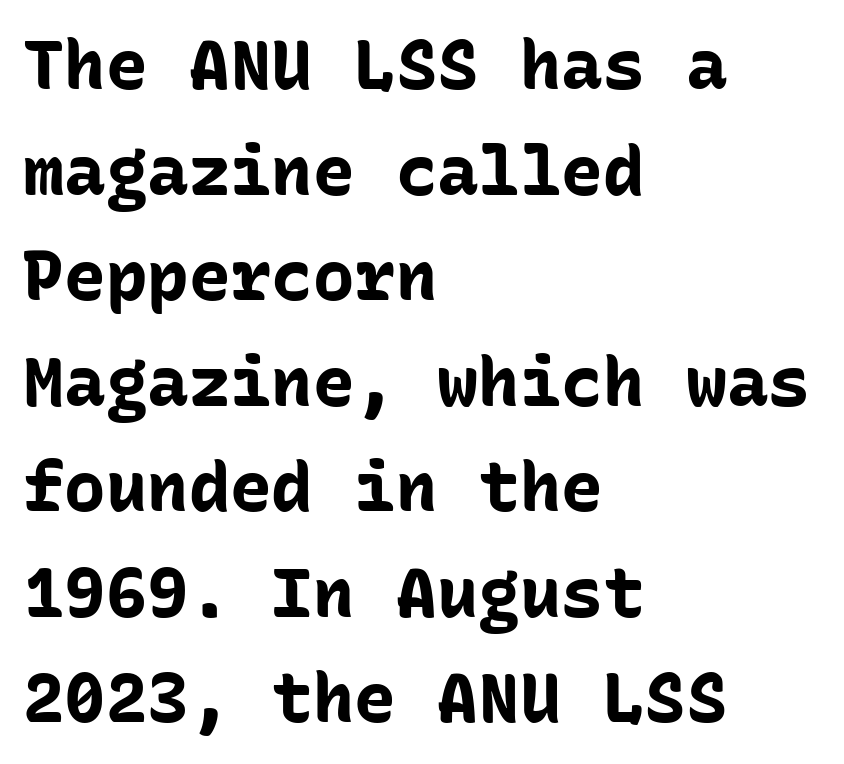
Grotesque or geometric, the face here clearly has no serifs. A typesetter would call this monospace, since all characters share one set width. Italic: no, the glyphs are upright roman. The font is running at its bold setting. Compared with typical paragraphs, the rows here are spaced about the same.
